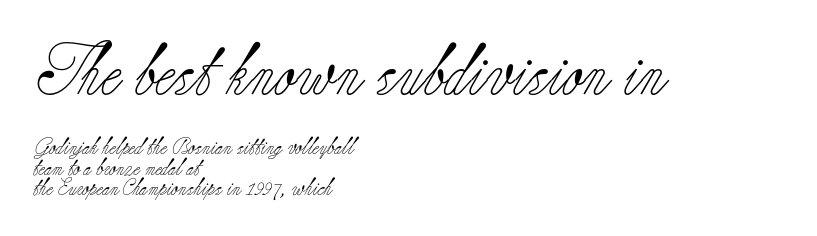
Q: Is the text bold? A: No.
Q: Is the text italic (slanted)? A: Yes.
Q: Is the typeface a serif or a sans-serif typeface? A: Serif.
Q: Is the text underlined? A: No.
Q: How is the paragraph aligned? A: Left-aligned.
Q: Is the spacing between letters normal or unusually wide? A: Normal.
Q: Which block of text is set in a larger size, the first (top) or the second (bottom)? A: The first (top) one.
Q: Width (condensed, normal, or wide)? A: Normal.
Q: Stroke contrast? A: Low.
Q: x-height? A: Small.
Q: Monospaced? A: No.
